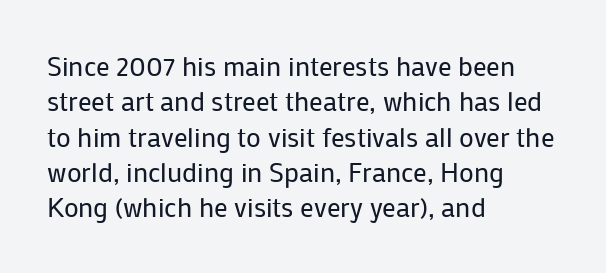
Line beginnings align vertically; line endings do not. The typography opts for an upright posture over an oblique one. Baseline-to-baseline distance is the conventional proportion of letter height. The characters are drawn with everyday or finer stroke widths. Here the glyphs are tracked normally, forming tight word shapes.
